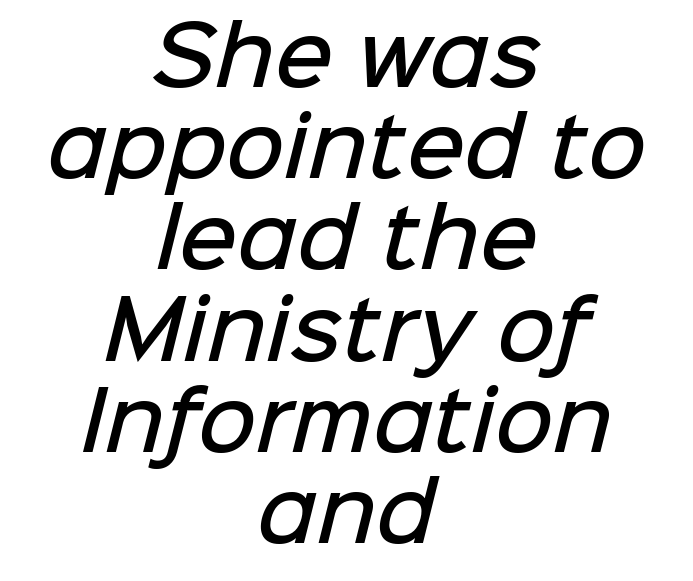
The characters look somewhat weighty, a semibold short of true bold. This rendering features lettering with no underline. Here the designer chose a conventional face with non-uniform glyph widths. A sans-serif font was chosen for this passage. How would I describe the line gaps? Narrow and economical. Honestly, the letter spacing is just normal — you wouldn't notice it.
